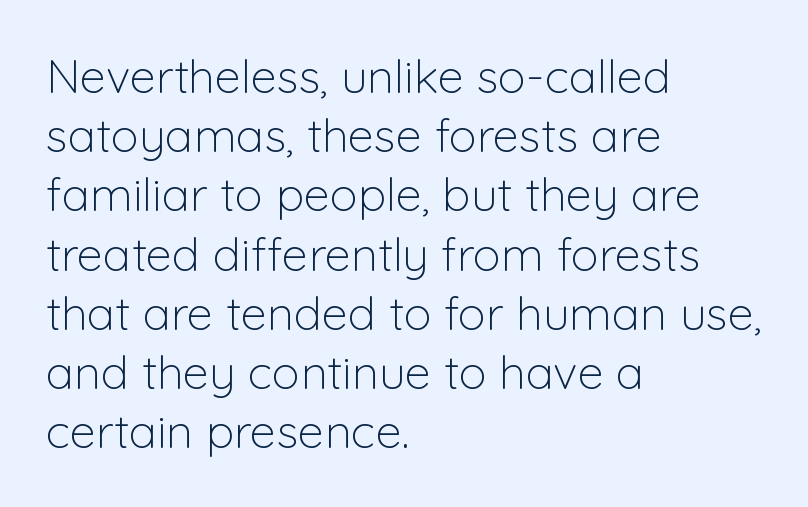
The letterforms sit at book weight or below. The letters advance in unequal steps, a hallmark of proportional type. Evenly set lines give the paragraph a standard silhouette. The type sits square on the baseline with zero lean. The type is set solid horizontally, with unmodified tracking. Font category for this specimen: sans-serif.
